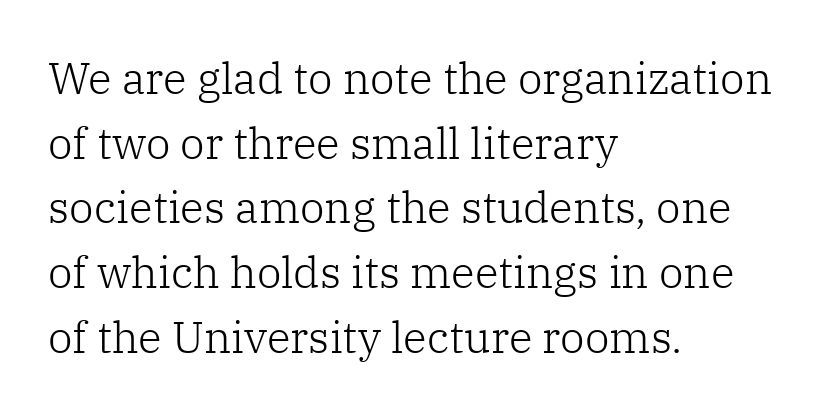
The image shows 44 px light serif type, upright; set left-aligned, normal line spacing (1.47x), normal letter spacing, not underlined; low stroke contrast and a medium x-height.
